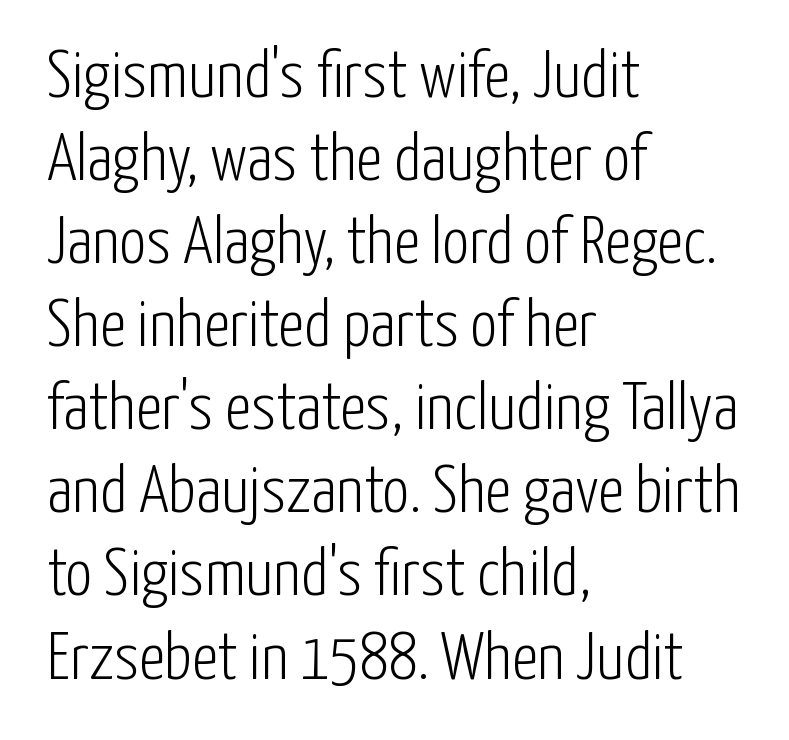
Q: Is the text bold? A: No.
Q: Is the text italic (slanted)? A: No, it is upright.
Q: Is the typeface a serif or a sans-serif typeface? A: Sans-serif.
Q: Is the text underlined? A: No.
Q: How is the paragraph aligned? A: Left-aligned.
Q: Is the spacing between letters normal or unusually wide? A: Normal.
Q: Width (condensed, normal, or wide)? A: Condensed.
Q: Stroke contrast? A: Low.
Q: x-height? A: Medium.
Q: Monospaced? A: No.
